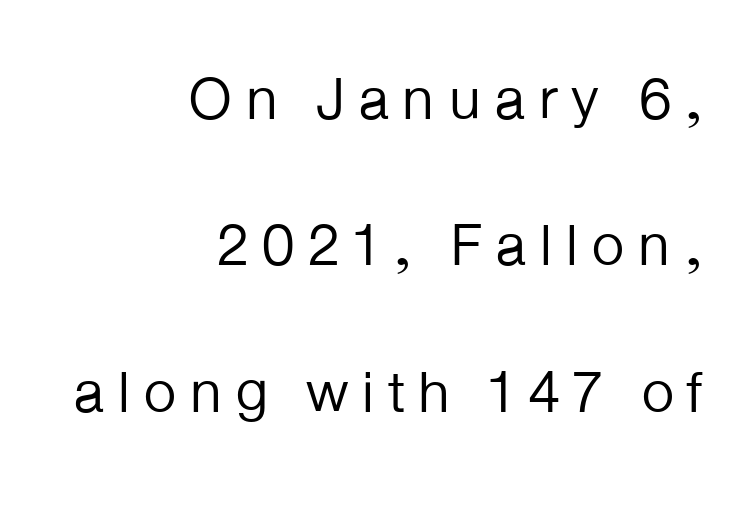
The image shows 59 px regular-weight sans-serif type, upright; set right-aligned, loose line spacing (2.48x), not underlined; low stroke contrast and a medium x-height.
